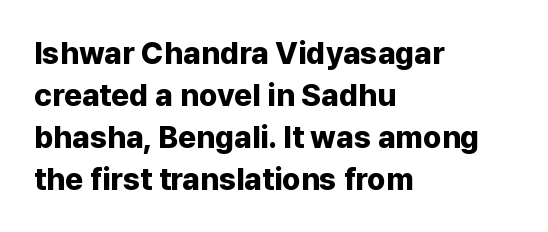
{"serif": "no", "italic": "no", "bold": "yes", "weight": "bold", "width": "normal", "stroke_contrast": "low", "x_height": "medium", "monospaced": "no", "underline": "no", "align": "left", "line_spacing": "normal", "line_spacing_ratio": 1.35, "letter_spacing": "normal", "letter_spacing_em": 0.0, "glyph_px": 31}
